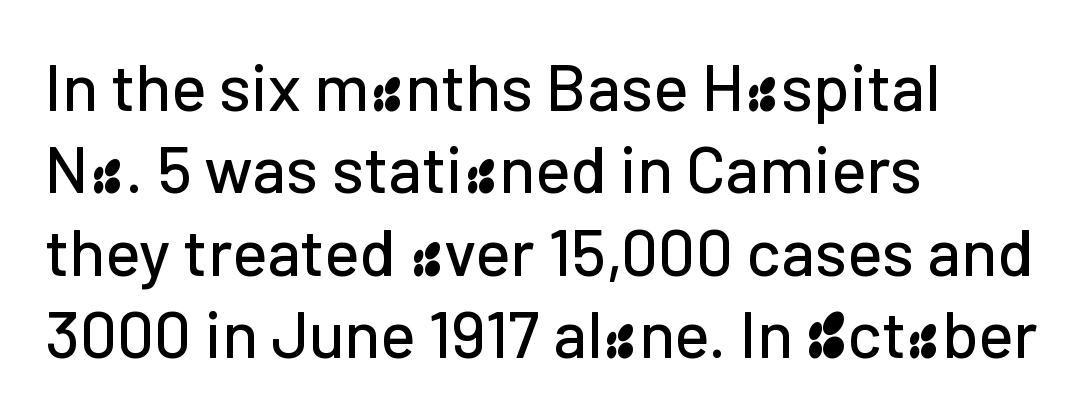
Q: Is the text italic (slanted)? A: No, it is upright.
Q: Is the typeface a serif or a sans-serif typeface? A: Sans-serif.
Q: Is the text underlined? A: No.
Q: How is the paragraph aligned? A: Left-aligned.
Q: Is the spacing between letters normal or unusually wide? A: Normal.
Q: Is the spacing between lines tight, normal or loose? A: Normal.
Q: Width (condensed, normal, or wide)? A: Normal.
Q: Stroke contrast? A: Low.
Q: x-height? A: Medium.
Q: Monospaced? A: No.
